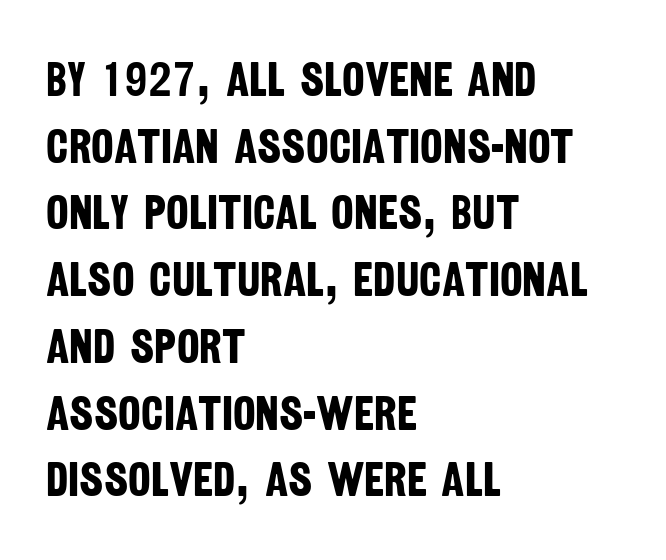
Just letters on the line, the space beneath them empty. Each letter keeps its own natural width here, so spacing adapts to shape. These lines are set flush left with a ragged right edge. The passage shown is typeset with a sans-serif family. In terms of weight, the rendering is a true, heavy bold. The horizontal fit of the characters is conventional and even.
